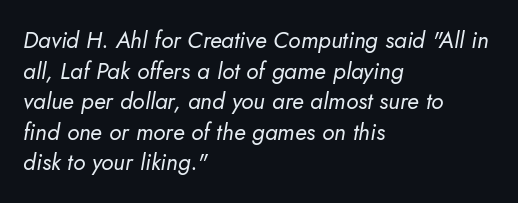
Q: Is the text bold? A: No.
Q: Is the text italic (slanted)? A: Yes, it leans right by about 10 degrees.
Q: Is the text underlined? A: No.
Q: How is the paragraph aligned? A: Left-aligned.
Q: Is the spacing between letters normal or unusually wide? A: Normal.
Q: Is the spacing between lines tight, normal or loose? A: Normal.
